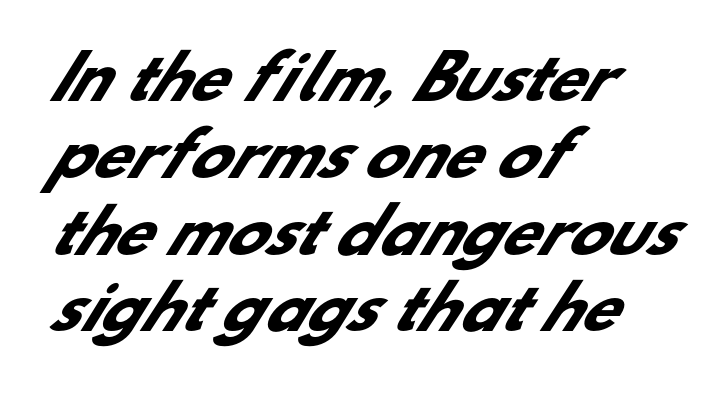
{"serif": "no", "bold": "yes", "weight": "heavy", "width": "normal", "stroke_contrast": "low", "x_height": "small", "monospaced": "no", "underline": "no", "align": "left", "line_spacing": "normal", "line_spacing_ratio": 1.28, "letter_spacing": "normal", "letter_spacing_em": 0.0, "glyph_px": 60}
